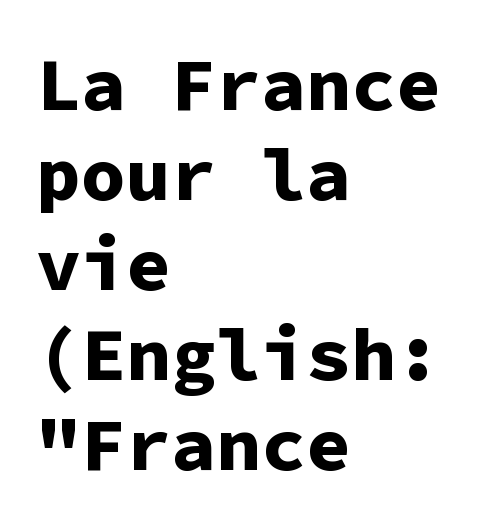
Q: Is the text bold? A: Yes.
Q: Is the text italic (slanted)? A: No, it is upright.
Q: Is the typeface a serif or a sans-serif typeface? A: Sans-serif.
Q: Is the text underlined? A: No.
Q: How is the paragraph aligned? A: Left-aligned.
Q: Is the spacing between letters normal or unusually wide? A: Normal.
Q: Width (condensed, normal, or wide)? A: Normal.
Q: Stroke contrast? A: Low.
Q: x-height? A: Medium.
Q: Monospaced? A: Yes.
